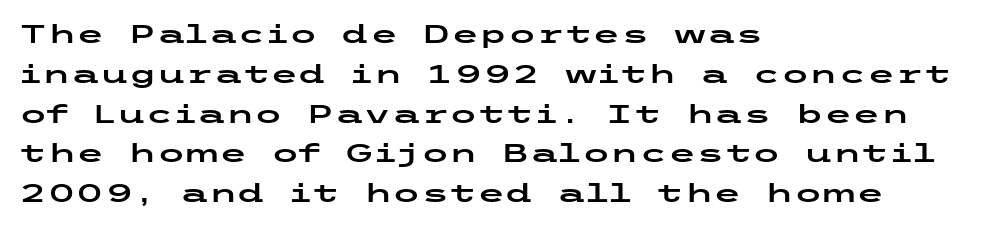
{"italic": "no", "underline": "no", "align": "left", "line_spacing": "normal", "line_spacing_ratio": 1.53, "letter_spacing": "normal", "letter_spacing_em": 0.0, "glyph_px": 26}
